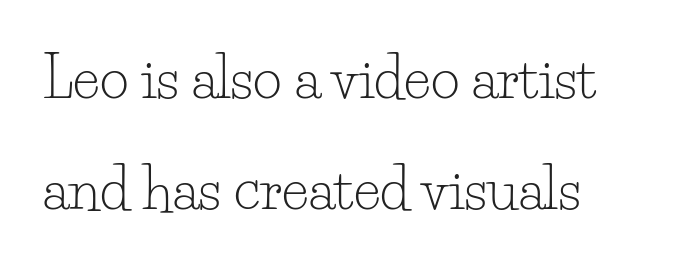
The gap between lines stays unmarked. The letters stand straight up with perfectly vertical stems. The type family on display is of the serif kind. Do the characters align in a grid? No, the font is proportional.
